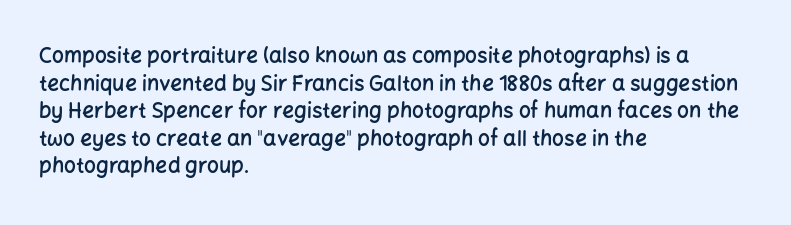
This sample uses plain, unmodified letter spacing. The foot of each line stays bare and open. The leading is moderate, giving the passage an even texture. A somewhat darkened texture: the type is semibold rather than bold.
